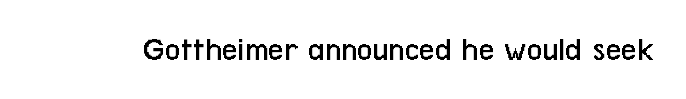
Q: Is the text bold? A: No.
Q: Is the text italic (slanted)? A: No, it is upright.
Q: Is the typeface a serif or a sans-serif typeface? A: Sans-serif.
Q: Is the text underlined? A: No.
Q: Is the spacing between letters normal or unusually wide? A: Normal.
Q: Width (condensed, normal, or wide)? A: Condensed.
Q: Stroke contrast? A: Low.
Q: x-height? A: Medium.
Q: Monospaced? A: No.
